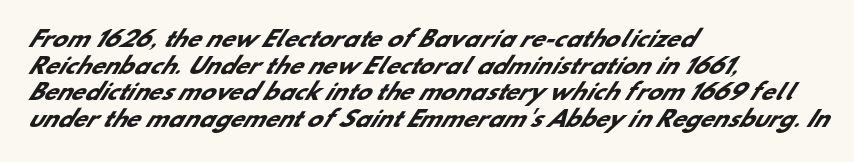
The letterforms sit shoulder to shoulder at normal distance. Bare-footed words on every line. The letters are bold, with thick, heavy strokes. Horizontal alignment here is leftward, the default for most running prose.
